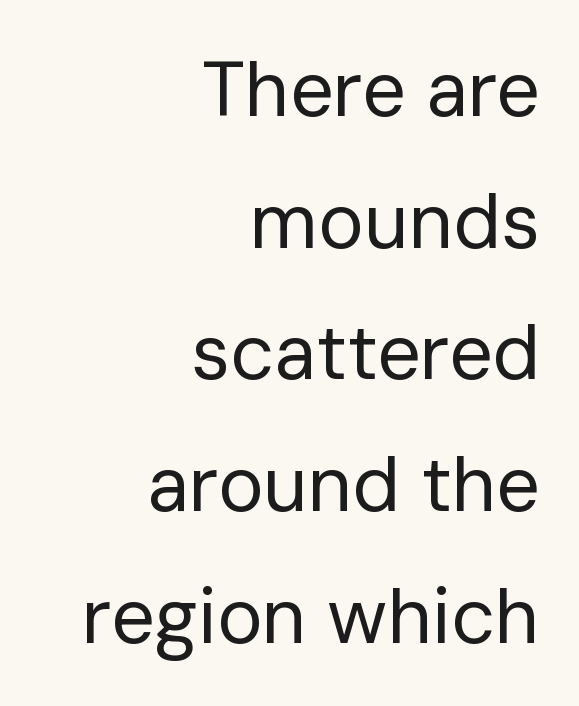
Q: Is the text bold? A: No.
Q: Is the text italic (slanted)? A: No, it is upright.
Q: Is the typeface a serif or a sans-serif typeface? A: Sans-serif.
Q: Is the text underlined? A: No.
Q: How is the paragraph aligned? A: Right-aligned.
Q: Is the spacing between letters normal or unusually wide? A: Normal.
Q: Width (condensed, normal, or wide)? A: Normal.
Q: Stroke contrast? A: Low.
Q: x-height? A: Medium.
Q: Monospaced? A: No.
